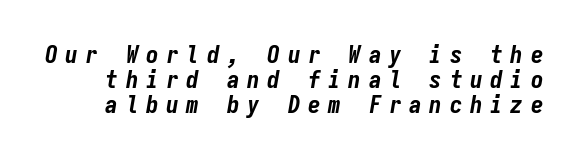
Decoration check: the copy has no underline. The whole block is typeset with a tilt. What stands out about the letter spacing? Its width — letters are far apart. The rendering uses a small line-height, squeezing the rows. A full-strength bold gives these letters their thick strokes.
